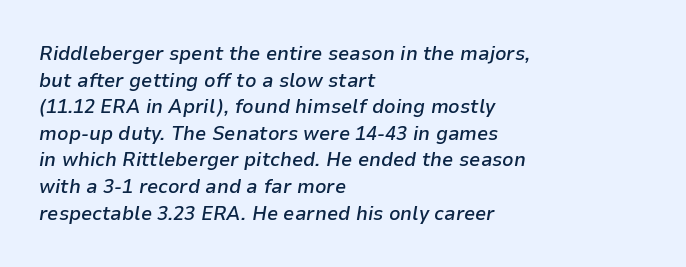
The image shows 20 px text type, italic (leaning right); set left-aligned, normal line spacing (1.33x), normal letter spacing, not underlined.
